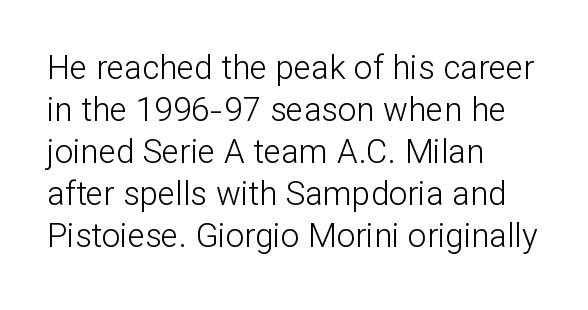
Type style note: lacks serifs. Evenly set lines give the paragraph a standard silhouette. The string is rendered with underlining switched off. Does extra space separate the letters? No, they use regular spacing. In CSS terms this would be text-align: left. Ascenders rise straight up at ninety degrees.
